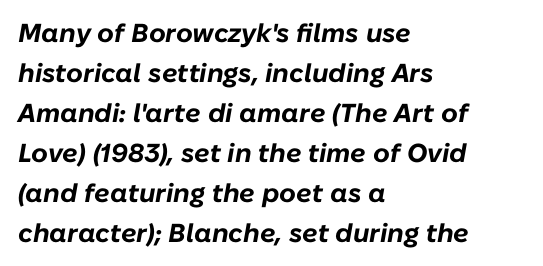
Q: Is the text bold? A: Yes.
Q: Is the text italic (slanted)? A: Yes, it leans right by about 10 degrees.
Q: Is the text underlined? A: No.
Q: How is the paragraph aligned? A: Left-aligned.
Q: Is the spacing between letters normal or unusually wide? A: Normal.
Q: Is the spacing between lines tight, normal or loose? A: Normal.
